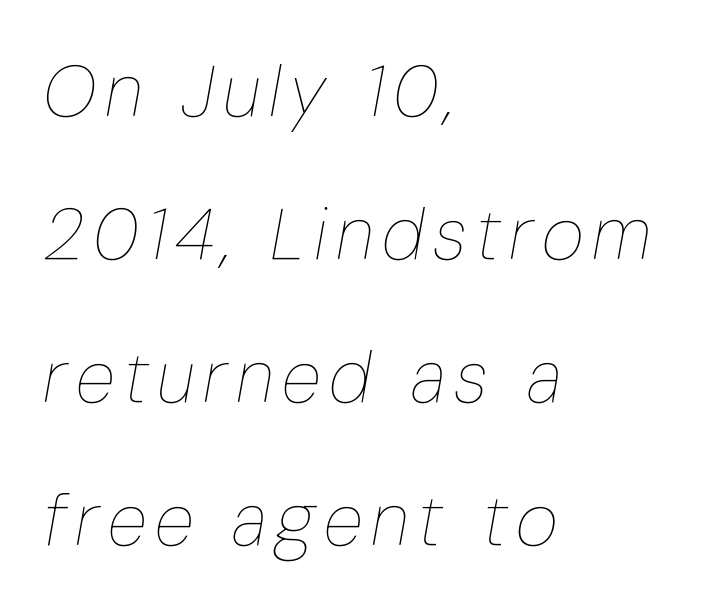
The whole block is typeset with a tilt. Clear beneath every line of the passage. Short and long lines alike share a common starting point at left. Unbolded letterforms with no extra heft. The rendering uses natural spacing where letterforms have individual widths. Widely set lines give the paragraph a tall, airy silhouette.
